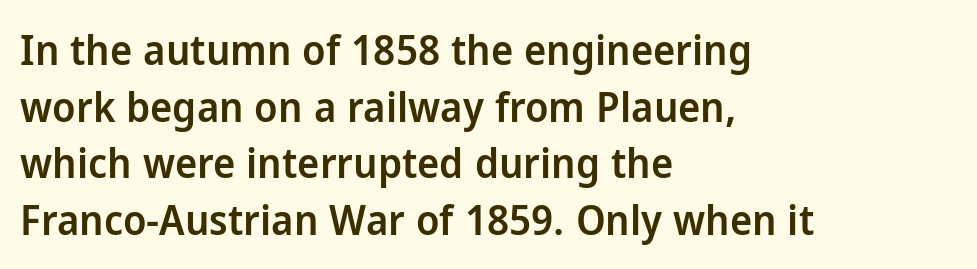
{"serif": "no", "italic": "no", "bold": "semi", "weight": "semibold", "width": "normal", "stroke_contrast": "low", "x_height": "medium", "monospaced": "no", "underline": "no", "align": "left", "line_spacing": "normal", "line_spacing_ratio": 1.35, "letter_spacing": "normal", "letter_spacing_em": 0.0, "glyph_px": 42}
